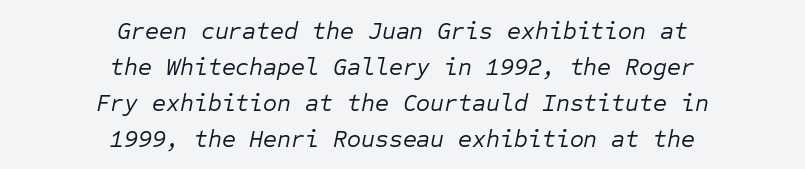
{"italic": "yes", "lean": "right", "slant_degrees": 12, "bold": "no", "underline": "no", "align": "center", "line_spacing": "normal", "line_spacing_ratio": 1.5, "letter_spacing": "normal", "letter_spacing_em": 0.0, "glyph_px": 24}
